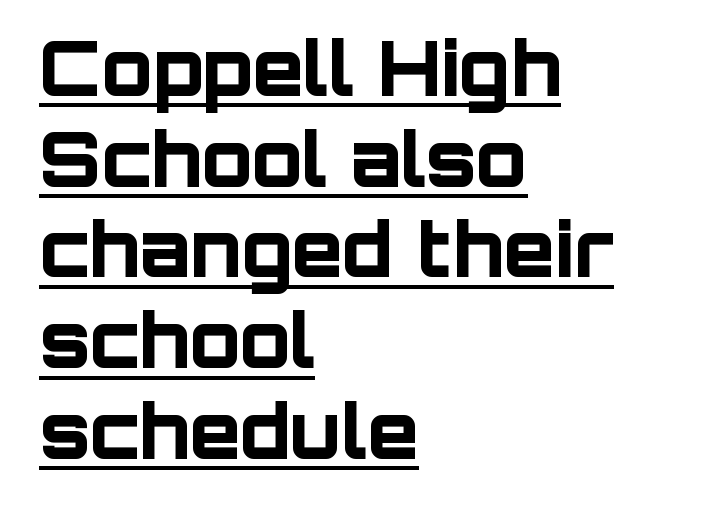
Q: Is the text bold? A: Yes.
Q: Is the text italic (slanted)? A: No, it is upright.
Q: Is the typeface a serif or a sans-serif typeface? A: Sans-serif.
Q: Is the text underlined? A: Yes.
Q: How is the paragraph aligned? A: Left-aligned.
Q: Is the spacing between letters normal or unusually wide? A: Normal.
Q: Width (condensed, normal, or wide)? A: Normal.
Q: Stroke contrast? A: Low.
Q: x-height? A: Large.
Q: Monospaced? A: No.
